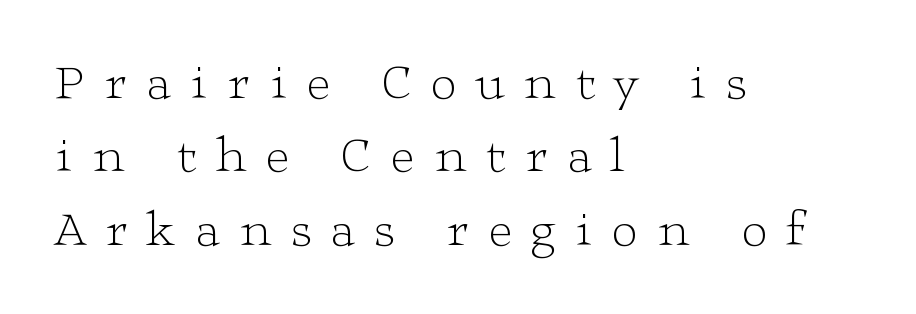
Q: Is the text bold? A: No.
Q: Is the text italic (slanted)? A: No, it is upright.
Q: Is the typeface a serif or a sans-serif typeface? A: Serif.
Q: Is the text underlined? A: No.
Q: How is the paragraph aligned? A: Left-aligned.
Q: Is the spacing between letters normal or unusually wide? A: Unusually wide.
Q: Is the spacing between lines tight, normal or loose? A: Normal.
Q: Width (condensed, normal, or wide)? A: Wide.
Q: Stroke contrast? A: Low.
Q: x-height? A: Medium.
Q: Monospaced? A: No.
